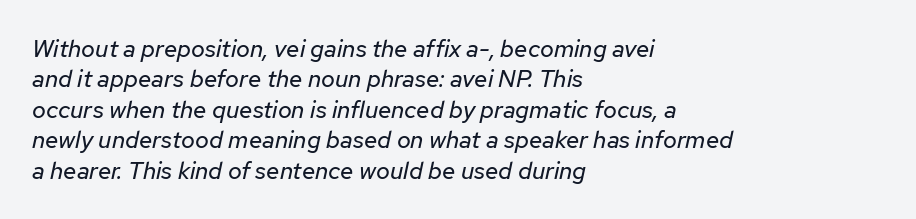
The image shows 24 px text type, italic (leaning right); set left-aligned, normal line spacing (1.27x), normal letter spacing, not underlined.
